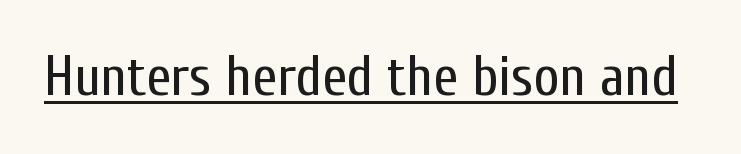
The tracking reads as untouched default to a designer's eye. Beneath each row of characters lies a ruled line. The letters look calm and open, with moderate or lighter stems. In terms of letterform style, serifs are entirely absent. Each letter keeps its own natural width here, so spacing adapts to shape.
